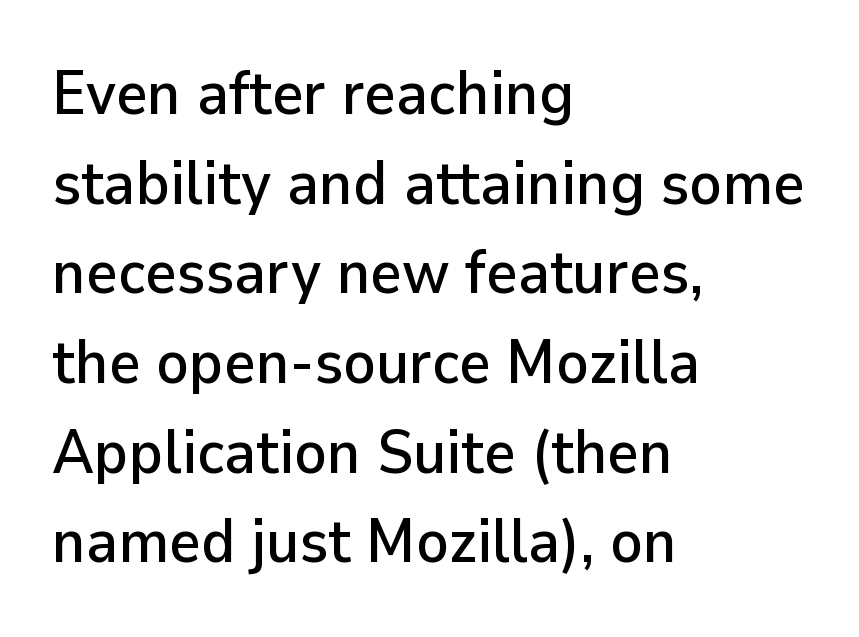
Does the leading feel generous? No, just average. Only glyphs here, with clear space below each row. Here the glyphs are tracked normally, forming tight word shapes. The typesetter chose a ragged-right arrangement here. Look at the bottom of the vertical strokes: they stop flat, with no serifs.
